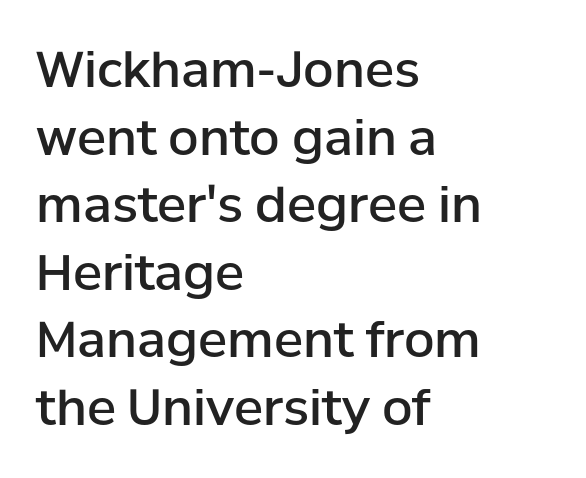
Plain, unruled lines of type. Every character sits straight up, as roman type does. Check where the strokes stop: nothing finishes them off — pure sans. The strokes are fattened partway — semibold, not bold. These lines are rendered in a variable-pitch font. Line beginnings align vertically; line endings do not.
